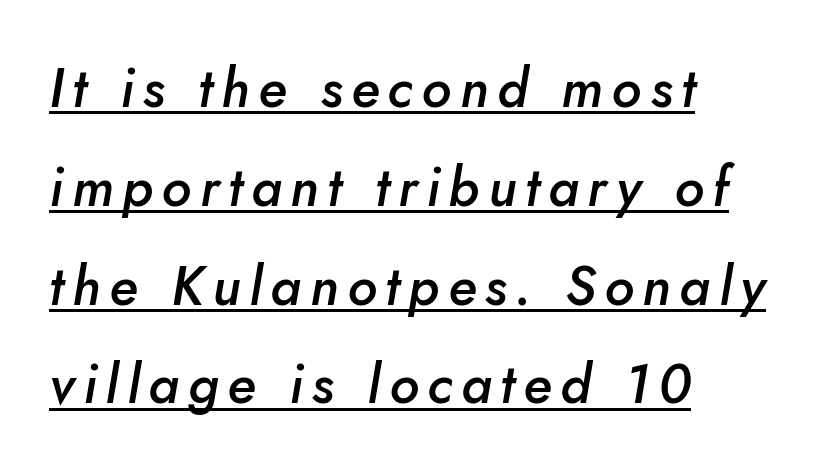
The image shows 54 px semibold type, italic (leaning right); set left-aligned, line spacing 1.83x, underlined; low stroke contrast and a small x-height.
